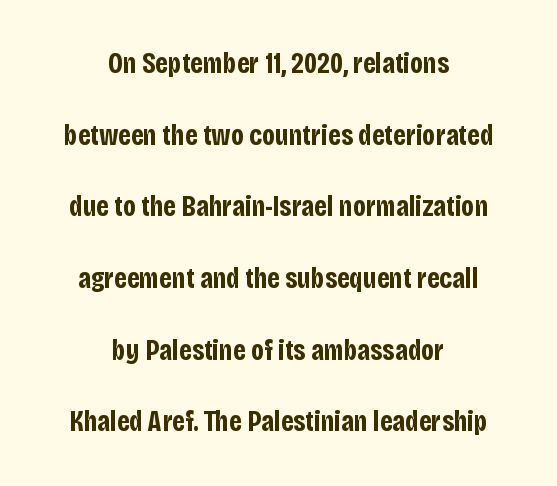
The designer dialed line spacing up above the default. Neither beginnings nor endings align; midpoints do. To sum up the face: it is a sans, with no serifs. Letters rest on an invisible, unmarked baseline.
